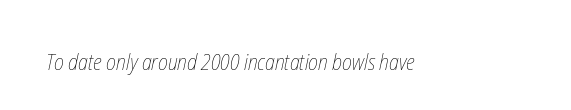
Q: Is the text bold? A: No.
Q: Is the text underlined? A: No.
Q: Is the spacing between letters normal or unusually wide? A: Normal.
